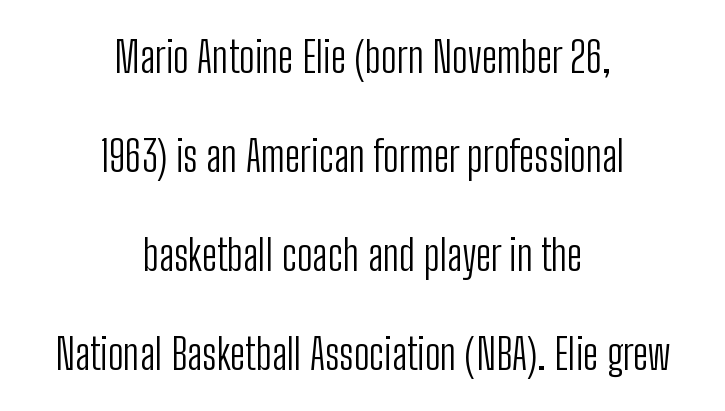
The typeface has the unassuming heft of standard copy or less. Caption: standard tracking, unaltered. A typesetter would call this leading open, well beyond the default. Quick note: underline off. It's the straight-up-and-down kind of type.
